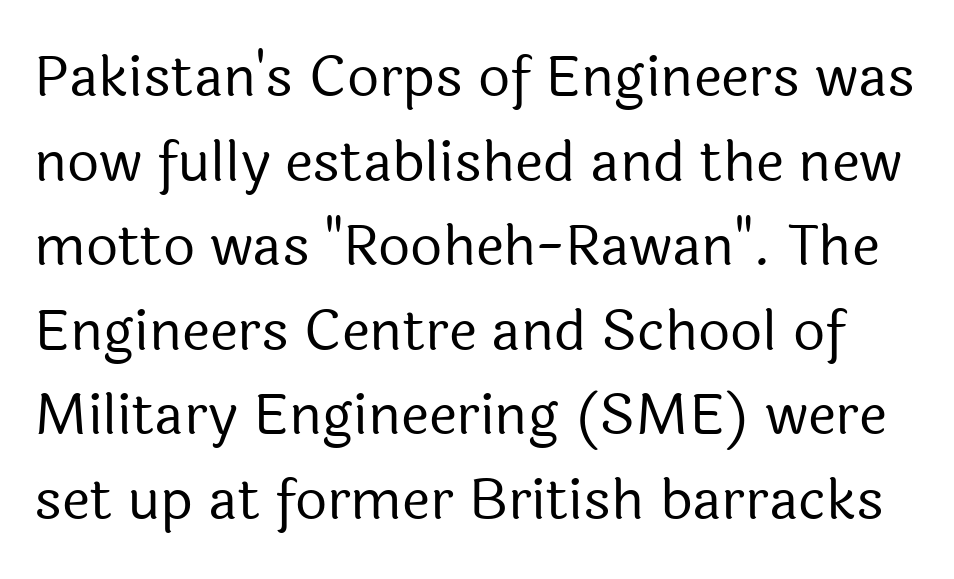
Q: Is the text bold? A: No.
Q: Is the text italic (slanted)? A: No, it is upright.
Q: Is the typeface a serif or a sans-serif typeface? A: Sans-serif.
Q: Is the text underlined? A: No.
Q: Is the spacing between letters normal or unusually wide? A: Normal.
Q: Is the spacing between lines tight, normal or loose? A: Normal.
Q: Width (condensed, normal, or wide)? A: Normal.
Q: x-height? A: Medium.
Q: Monospaced? A: No.
